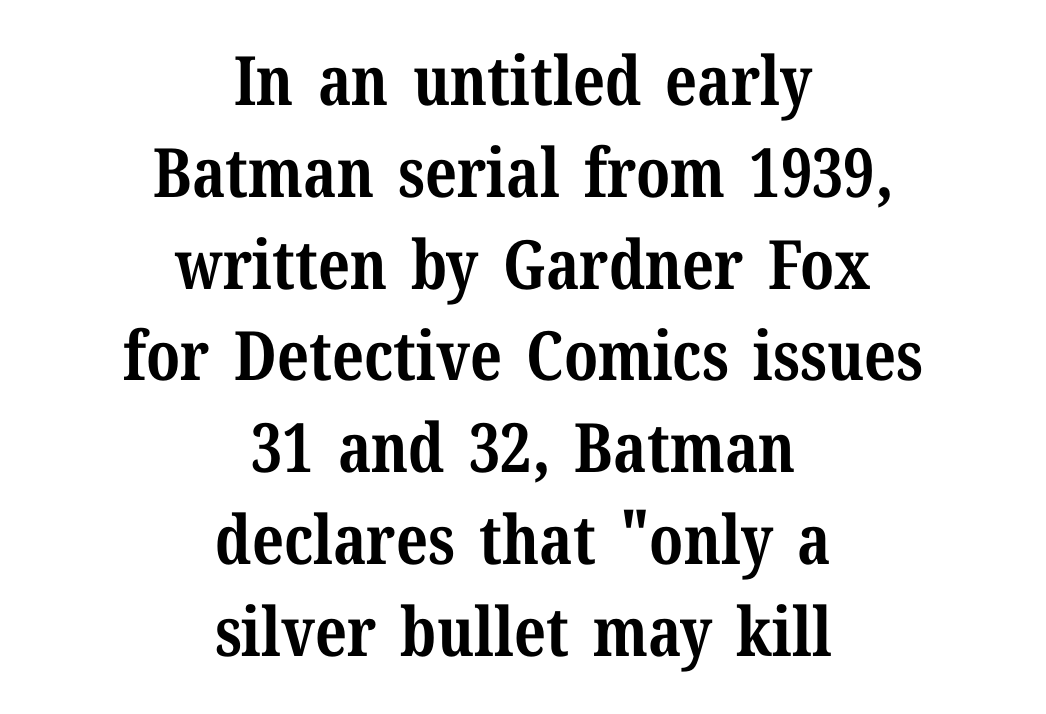
The image shows 68 px bold serif type, upright; set centered, normal line spacing (1.35x), normal letter spacing, not underlined; medium stroke contrast and a medium x-height.
